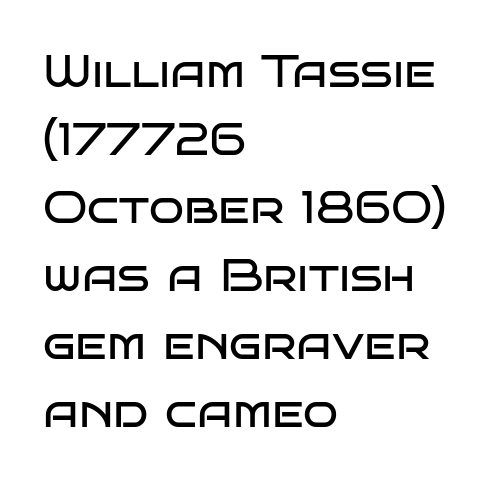
{"serif": "no", "italic": "no", "bold": "no", "weight": "regular", "width": "wide", "stroke_contrast": "low", "x_height": "large", "monospaced": "no", "underline": "no", "align": "left", "line_spacing": "normal", "line_spacing_ratio": 1.48, "letter_spacing": "normal", "letter_spacing_em": 0.0, "glyph_px": 46}
